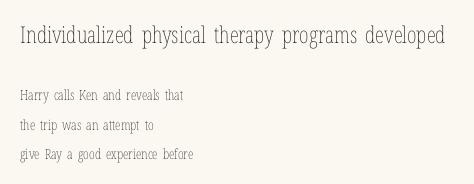
The image shows 23 px text type, upright; set left-aligned, loose line spacing (2.09x), normal letter spacing, not underlined; the first (top) block is 1.64x larger.
